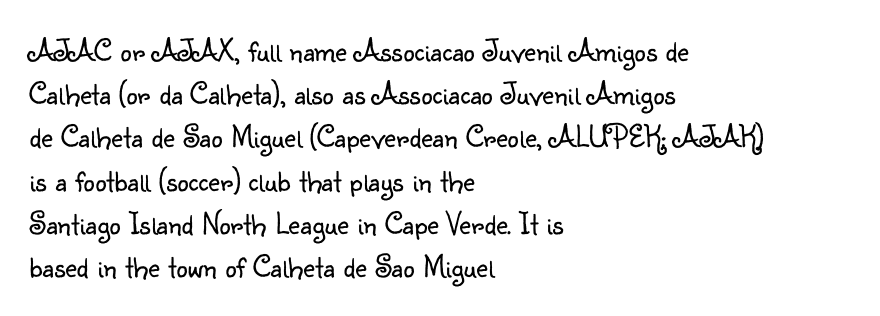
The image shows 32 px light sans-serif type, upright; set left-aligned, normal line spacing (1.35x), normal letter spacing, not underlined; low stroke contrast and a small x-height.
